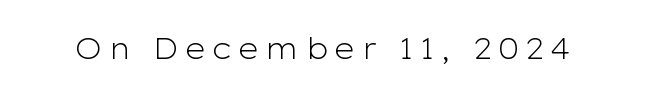
The image shows 29 px light, wide sans-serif type, upright; set not underlined; low stroke contrast and a medium x-height.
